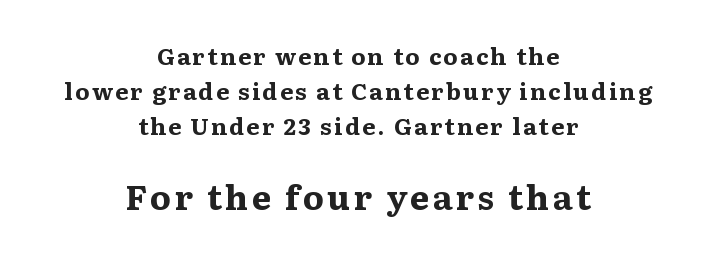
Q: Is the text bold? A: Yes.
Q: Is the text italic (slanted)? A: No, it is upright.
Q: Is the typeface a serif or a sans-serif typeface? A: Serif.
Q: Is the text underlined? A: No.
Q: How is the paragraph aligned? A: Centered.
Q: Is the spacing between lines tight, normal or loose? A: Normal.
Q: Which block of text is set in a larger size, the first (top) or the second (bottom)? A: The second (bottom) one.
Q: Width (condensed, normal, or wide)? A: Wide.
Q: Stroke contrast? A: Medium.
Q: x-height? A: Medium.
Q: Monospaced? A: No.
